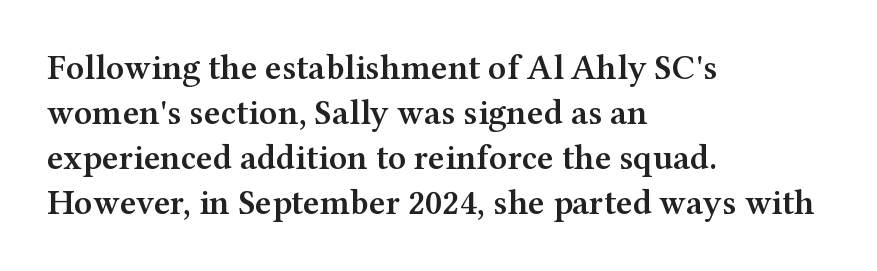
Q: Is the text bold? A: Semi-bold.
Q: Is the text italic (slanted)? A: No, it is upright.
Q: Is the typeface a serif or a sans-serif typeface? A: Serif.
Q: Is the text underlined? A: No.
Q: How is the paragraph aligned? A: Left-aligned.
Q: Is the spacing between letters normal or unusually wide? A: Normal.
Q: Is the spacing between lines tight, normal or loose? A: Normal.
Q: Width (condensed, normal, or wide)? A: Wide.
Q: Stroke contrast? A: Medium.
Q: x-height? A: Medium.
Q: Monospaced? A: No.
